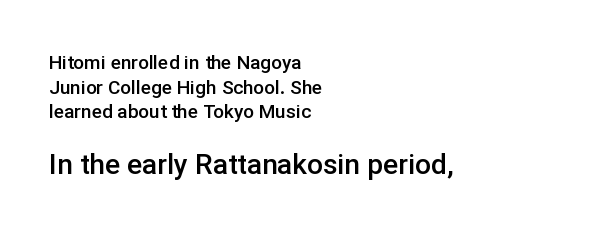
Proportional: the letters do not fall into vertical columns. In terms of posture, this sample is upright. As a designer I'd log this as weight 600, semibold. To sum up the face: it is a sans, with no serifs. The text block is weighted toward the left margin, trailing off unevenly rightward.
